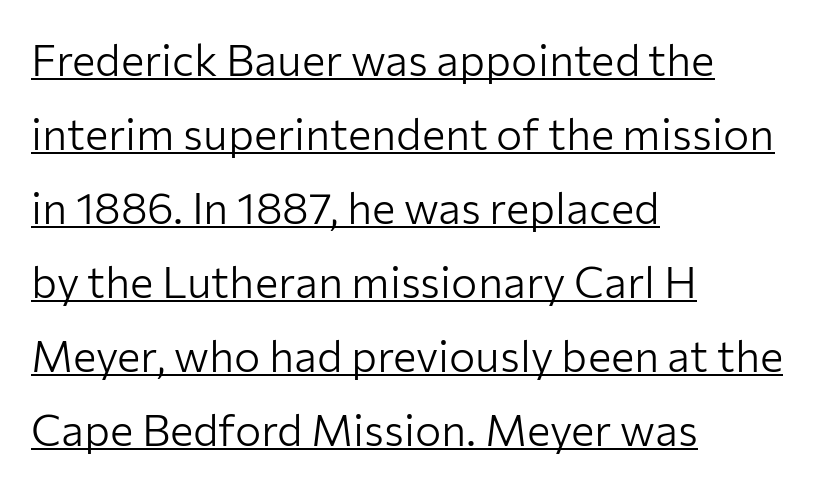
{"serif": "no", "italic": "no", "bold": "no", "weight": "light", "width": "normal", "stroke_contrast": "low", "x_height": "medium", "monospaced": "no", "underline": "yes", "align": "left", "line_spacing": "normal", "line_spacing_ratio": 1.68, "letter_spacing": "normal", "letter_spacing_em": 0.0, "glyph_px": 44}
